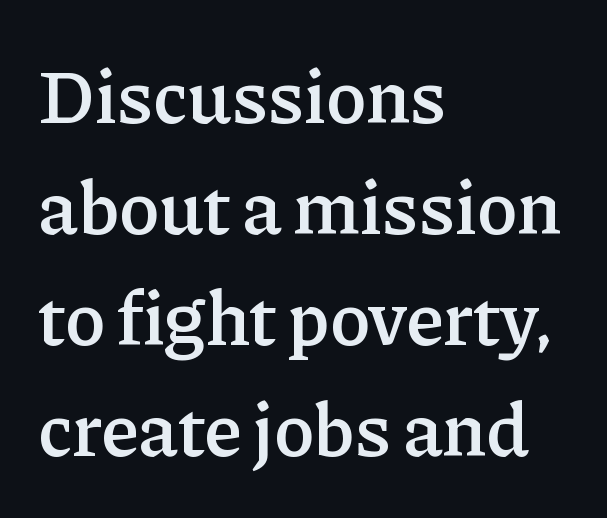
Q: Is the text bold? A: Semi-bold.
Q: Is the text italic (slanted)? A: No, it is upright.
Q: Is the typeface a serif or a sans-serif typeface? A: Serif.
Q: Is the text underlined? A: No.
Q: How is the paragraph aligned? A: Left-aligned.
Q: Is the spacing between letters normal or unusually wide? A: Normal.
Q: Is the spacing between lines tight, normal or loose? A: Normal.
Q: Width (condensed, normal, or wide)? A: Normal.
Q: Stroke contrast? A: Low.
Q: x-height? A: Medium.
Q: Monospaced? A: No.
